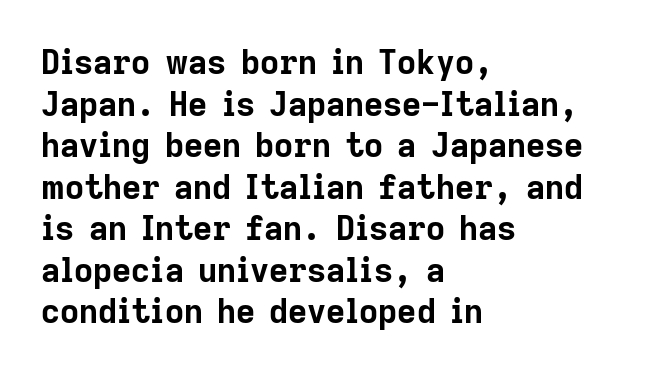
{"serif": "no", "italic": "no", "bold": "yes", "weight": "bold", "width": "normal", "stroke_contrast": "low", "x_height": "medium", "monospaced": "no", "underline": "no", "align": "left", "line_spacing": "normal", "line_spacing_ratio": 1.26, "letter_spacing": "normal", "letter_spacing_em": 0.0, "glyph_px": 33}
